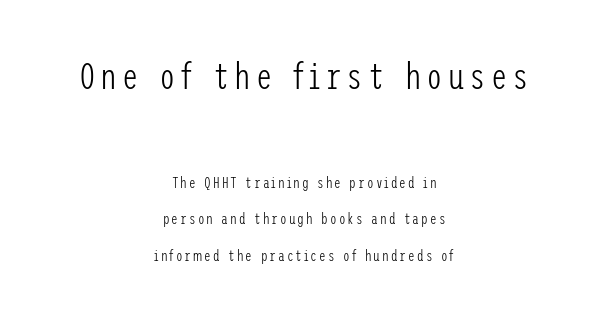
{"serif": "no", "italic": "no", "bold": "no", "weight": "light", "width": "condensed", "stroke_contrast": "low", "x_height": "medium", "underline": "no", "align": "center", "line_spacing": "loose", "line_spacing_ratio": 2.42, "larger_block": "first", "size_ratio": 2.47, "glyph_px": 37}
